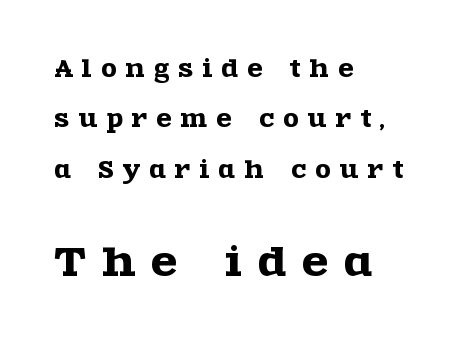
{"serif": "yes", "italic": "no", "width": "wide", "x_height": "large", "monospaced": "no", "underline": "no", "align": "left", "line_spacing": "loose", "line_spacing_ratio": 2.29, "letter_spacing": "wide", "letter_spacing_em": 0.43, "larger_block": "second", "size_ratio": 1.73, "glyph_px": 38}
